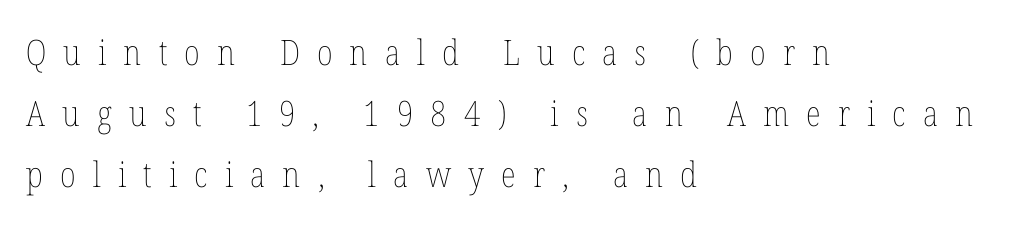
{"italic": "no", "bold": "no", "weight": "thin", "width": "condensed", "stroke_contrast": "low", "x_height": "medium", "monospaced": "no", "underline": "no", "align": "left", "line_spacing_ratio": 1.74, "letter_spacing": "wide", "letter_spacing_em": 0.49, "glyph_px": 35}
